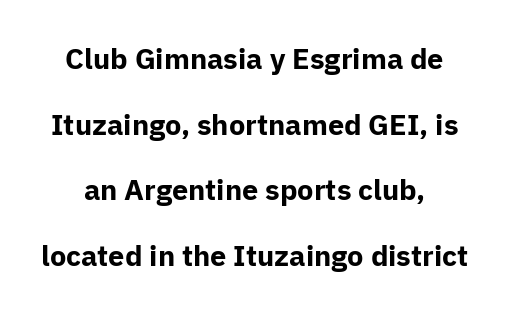
The image shows 29 px bold sans-serif type, upright; set loose line spacing (2.26x), normal letter spacing, not underlined; low stroke contrast and a medium x-height.
